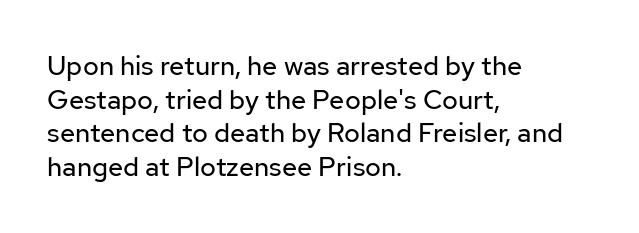
The image shows 27 px text type, upright; set left-aligned, normal line spacing (1.25x), normal letter spacing, not underlined.
